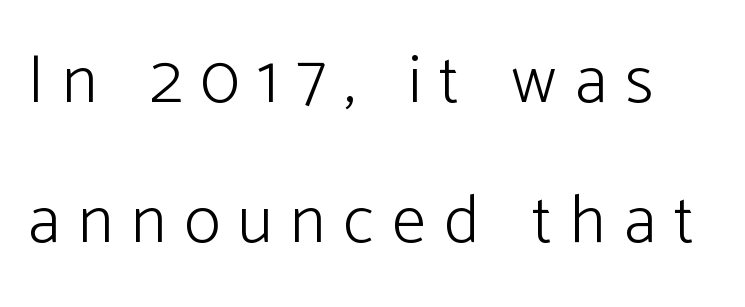
{"serif": "no", "italic": "no", "bold": "no", "weight": "light", "width": "normal", "stroke_contrast": "low", "x_height": "medium", "monospaced": "no", "underline": "no", "line_spacing": "loose", "line_spacing_ratio": 2.06, "letter_spacing": "wide", "letter_spacing_em": 0.27, "glyph_px": 68}
